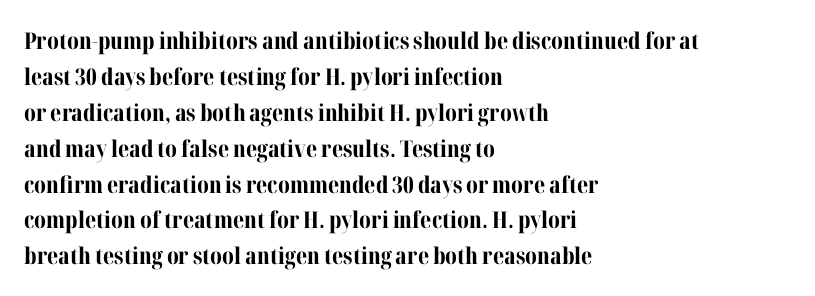
The line-height multiplier appears to be the usual default. Plain, unruled lines of type. The type is set solid horizontally, with unmodified tracking. Horizontal alignment here is leftward, the default for most running prose. Does the weight exceed regular? Yes, all the way to bold.
